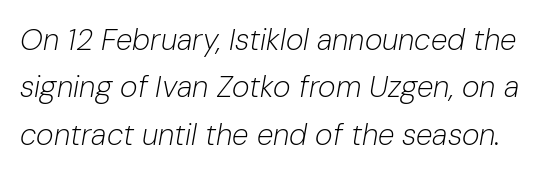
Q: Is the text bold? A: No.
Q: Is the text italic (slanted)? A: Yes, it leans right by about 10 degrees.
Q: Is the text underlined? A: No.
Q: Is the spacing between letters normal or unusually wide? A: Normal.
Q: Is the spacing between lines tight, normal or loose? A: Normal.
Q: Width (condensed, normal, or wide)? A: Normal.
Q: Stroke contrast? A: Low.
Q: x-height? A: Medium.
Q: Monospaced? A: No.
